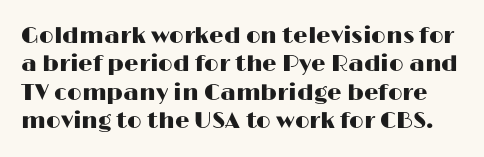
The image shows 23 px text type, upright; set line spacing 1.23x, normal letter spacing, not underlined.
